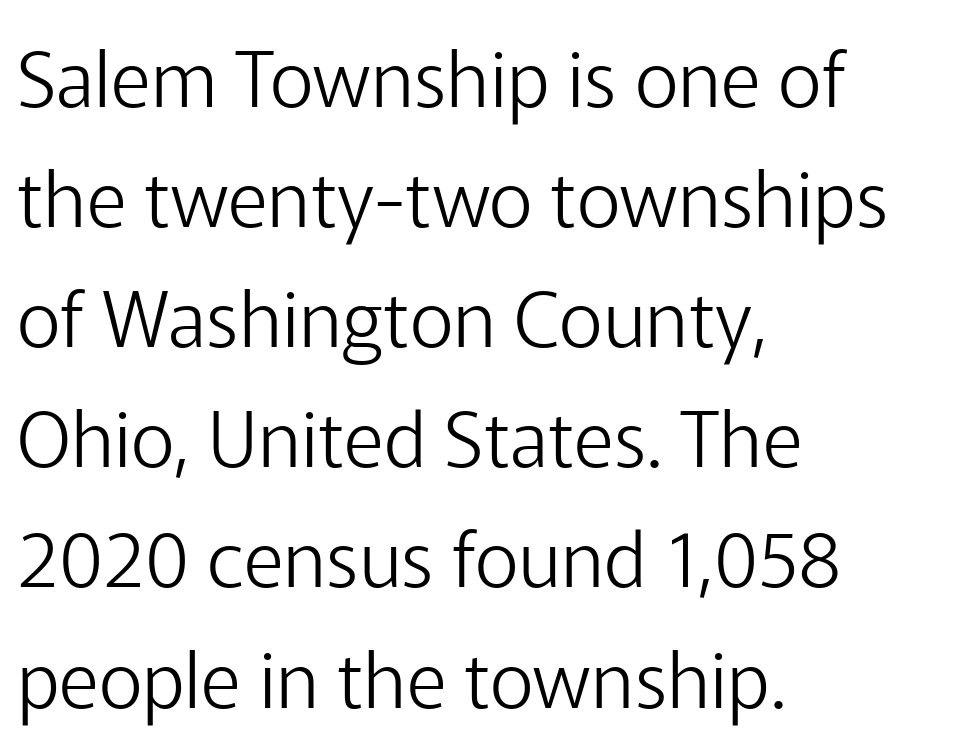
Q: Is the text bold? A: No.
Q: Is the text italic (slanted)? A: No, it is upright.
Q: Is the typeface a serif or a sans-serif typeface? A: Sans-serif.
Q: Is the text underlined? A: No.
Q: How is the paragraph aligned? A: Left-aligned.
Q: Is the spacing between letters normal or unusually wide? A: Normal.
Q: Is the spacing between lines tight, normal or loose? A: Normal.
Q: Width (condensed, normal, or wide)? A: Normal.
Q: Stroke contrast? A: Low.
Q: x-height? A: Medium.
Q: Monospaced? A: No.
